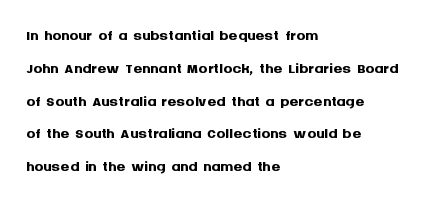
{"italic": "no", "bold": "yes", "underline": "no", "align": "left", "line_spacing": "normal", "line_spacing_ratio": 1.49, "letter_spacing": "normal", "letter_spacing_em": 0.0, "glyph_px": 22}
